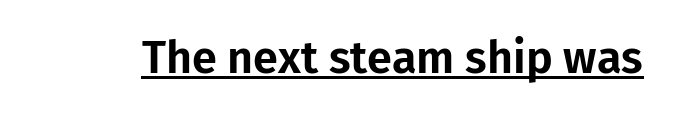
The image shows 45 px sans-serif type, upright; set normal letter spacing, underlined; low stroke contrast and a medium x-height.
